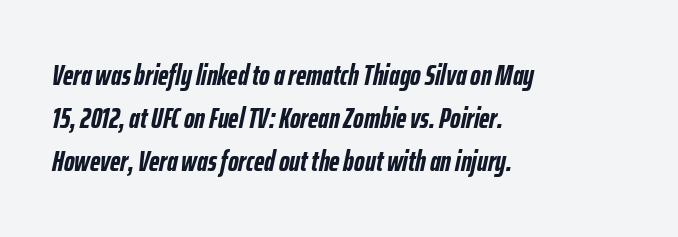
The image shows 29 px semibold, condensed type, italic (leaning right); set left-aligned, normal line spacing (1.49x), normal letter spacing, not underlined; low stroke contrast and a medium x-height.
